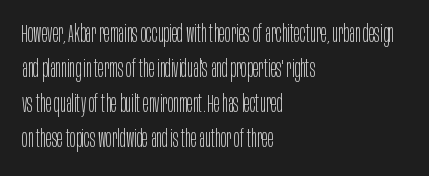
Q: Is the text bold? A: No.
Q: Is the text italic (slanted)? A: No, it is upright.
Q: Is the text underlined? A: No.
Q: How is the paragraph aligned? A: Left-aligned.
Q: Is the spacing between letters normal or unusually wide? A: Normal.
Q: Is the spacing between lines tight, normal or loose? A: Normal.
